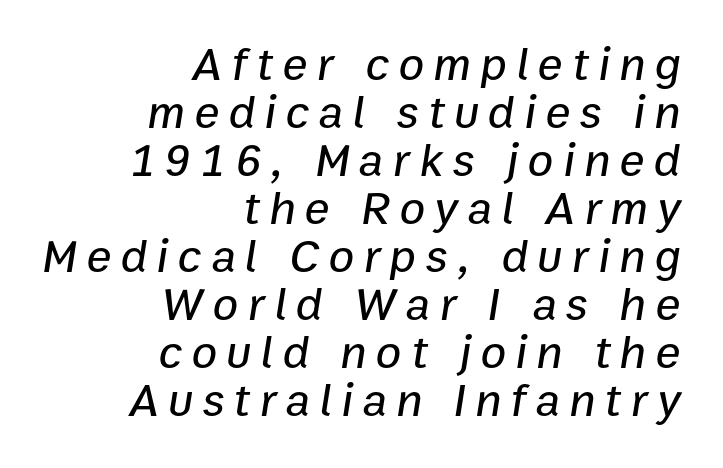
{"italic": "yes", "lean": "right", "slant_degrees": 9, "width": "normal", "stroke_contrast": "low", "x_height": "medium", "monospaced": "no", "underline": "no", "align": "right", "line_spacing": "tight", "line_spacing_ratio": 1.02, "letter_spacing": "wide", "letter_spacing_em": 0.2, "glyph_px": 47}
